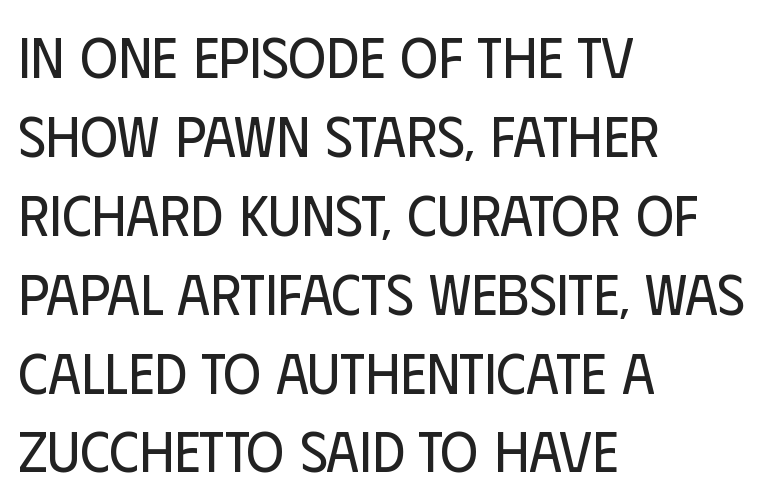
{"serif": "no", "italic": "no", "bold": "no", "weight": "regular", "width": "condensed", "stroke_contrast": "low", "x_height": "large", "monospaced": "no", "underline": "no", "align": "left", "line_spacing": "normal", "line_spacing_ratio": 1.36, "letter_spacing": "normal", "letter_spacing_em": 0.0, "glyph_px": 58}
